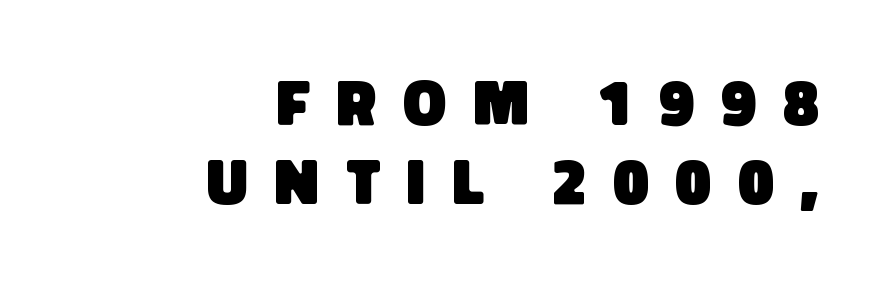
The image shows 65 px heavy sans-serif type; set right-aligned, line spacing 1.22x, unusually wide letter spacing (+0.41 em), not underlined; low stroke contrast and a large x-height.
